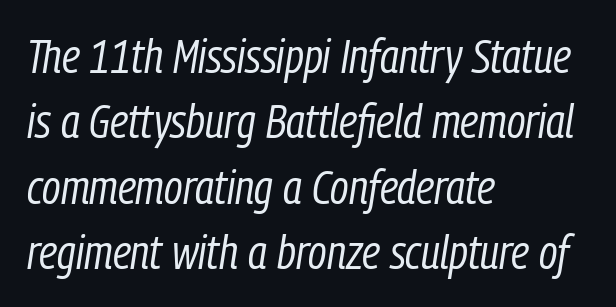
Q: Is the text bold? A: No.
Q: Is the text italic (slanted)? A: Yes, it leans right by about 9 degrees.
Q: Is the text underlined? A: No.
Q: How is the paragraph aligned? A: Left-aligned.
Q: Is the spacing between letters normal or unusually wide? A: Normal.
Q: Is the spacing between lines tight, normal or loose? A: Normal.
Q: Width (condensed, normal, or wide)? A: Condensed.
Q: Stroke contrast? A: Low.
Q: x-height? A: Medium.
Q: Monospaced? A: No.
